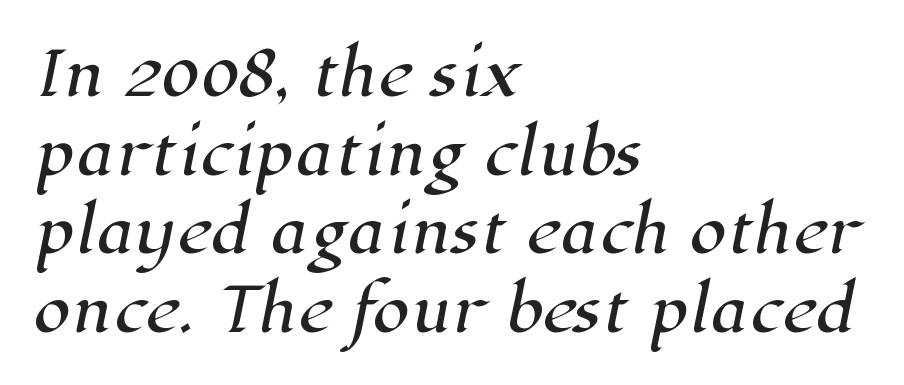
The image shows 60 px serif type; set left-aligned, normal line spacing (1.31x), normal letter spacing, not underlined; high stroke contrast and a medium x-height.
